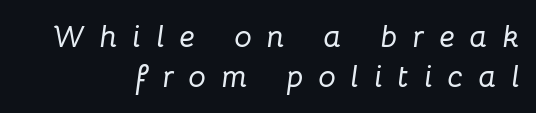
The image shows 31 px text type, italic (leaning right); set right-aligned, normal line spacing (1.3x), unusually wide letter spacing (+0.49 em), not underlined; low stroke contrast and a medium x-height.
